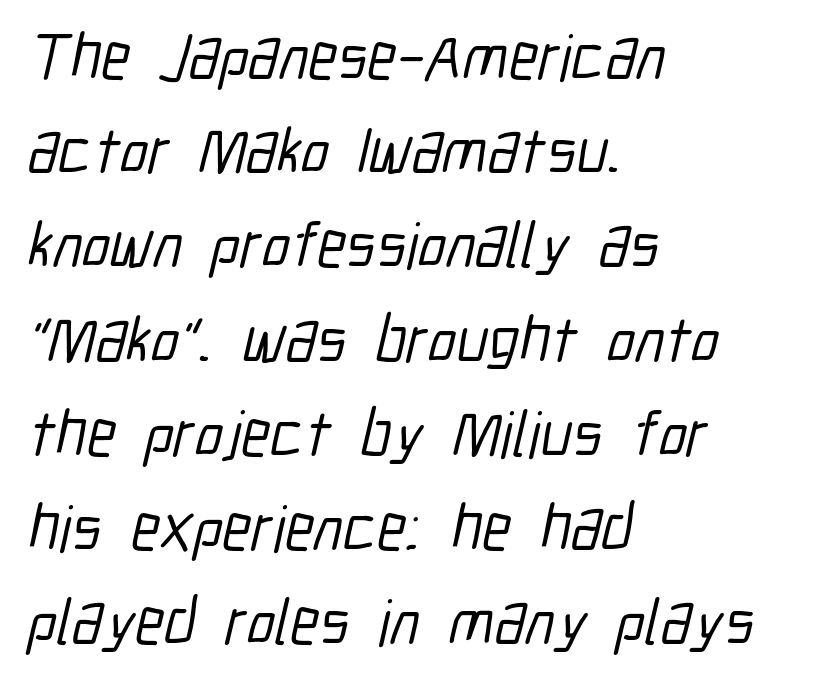
Q: Is the typeface a serif or a sans-serif typeface? A: Sans-serif.
Q: Is the text underlined? A: No.
Q: How is the paragraph aligned? A: Left-aligned.
Q: Is the spacing between letters normal or unusually wide? A: Normal.
Q: Is the spacing between lines tight, normal or loose? A: Normal.
Q: Width (condensed, normal, or wide)? A: Condensed.
Q: Stroke contrast? A: Low.
Q: x-height? A: Medium.
Q: Monospaced? A: No.
